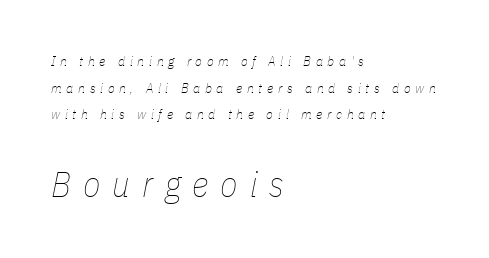
Q: Is the text bold? A: No.
Q: Is the text italic (slanted)? A: Yes, it leans right by about 11 degrees.
Q: Is the text underlined? A: No.
Q: How is the paragraph aligned? A: Left-aligned.
Q: Is the spacing between letters normal or unusually wide? A: Unusually wide.
Q: Is the spacing between lines tight, normal or loose? A: Loose.
Q: Which block of text is set in a larger size, the first (top) or the second (bottom)? A: The second (bottom) one.
Q: Width (condensed, normal, or wide)? A: Condensed.
Q: Stroke contrast? A: Low.
Q: x-height? A: Medium.
Q: Monospaced? A: No.
